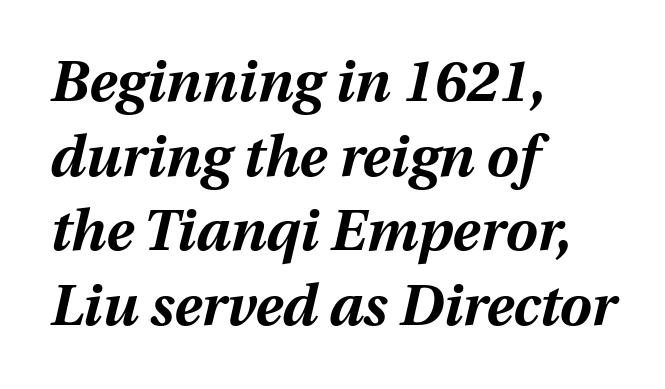
The image shows 57 px bold type, italic (leaning right); set left-aligned, normal line spacing (1.31x), normal letter spacing, not underlined; medium stroke contrast and a medium x-height.
